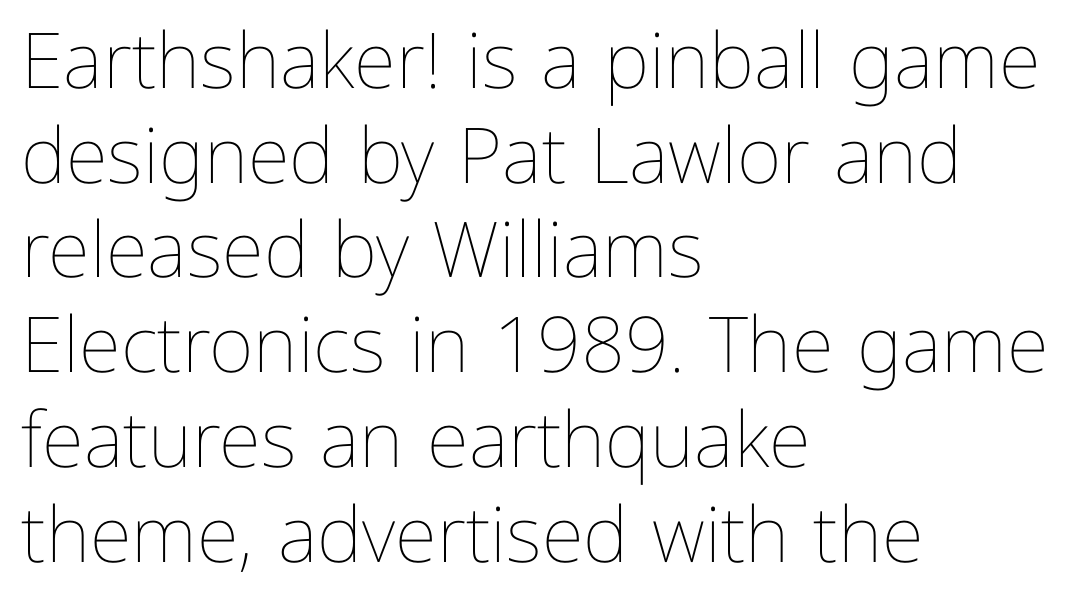
{"italic": "no", "bold": "no", "weight": "thin", "width": "normal", "stroke_contrast": "low", "x_height": "medium", "monospaced": "no", "underline": "no", "align": "left", "line_spacing_ratio": 1.23, "letter_spacing": "normal", "letter_spacing_em": 0.0, "glyph_px": 77}
